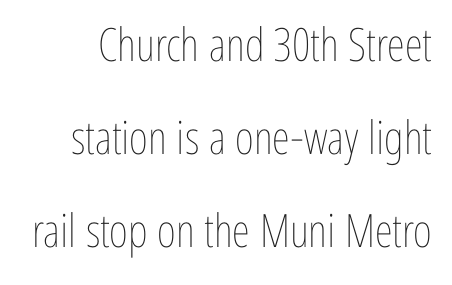
Q: Is the text bold? A: No.
Q: Is the text italic (slanted)? A: No, it is upright.
Q: Is the text underlined? A: No.
Q: Is the spacing between letters normal or unusually wide? A: Normal.
Q: Is the spacing between lines tight, normal or loose? A: Loose.
Q: Width (condensed, normal, or wide)? A: Condensed.
Q: Stroke contrast? A: Low.
Q: x-height? A: Medium.
Q: Monospaced? A: No.
